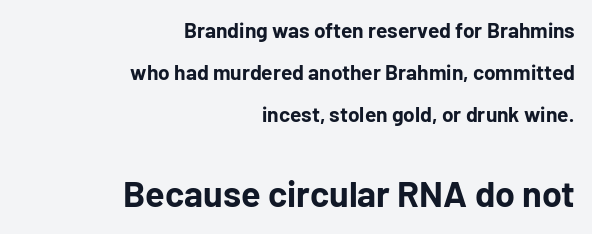
The image shows 36 px bold sans-serif type, upright; set right-aligned, loose line spacing (1.99x), normal letter spacing, not underlined; the second (bottom) block is 1.71x larger; low stroke contrast and a medium x-height.
